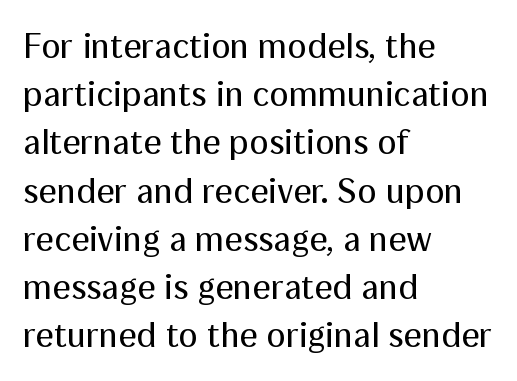
The image shows 36 px regular-weight sans-serif type, upright; set left-aligned, normal line spacing (1.34x), normal letter spacing, not underlined; medium stroke contrast and a medium x-height.
